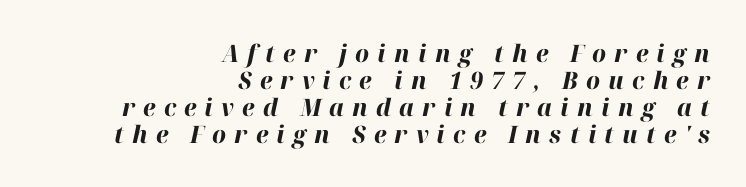
Q: Is the text bold? A: Yes.
Q: Is the text italic (slanted)? A: Yes, it leans right by about 12 degrees.
Q: Is the text underlined? A: No.
Q: How is the paragraph aligned? A: Right-aligned.
Q: Is the spacing between letters normal or unusually wide? A: Unusually wide.
Q: Is the spacing between lines tight, normal or loose? A: Tight.
